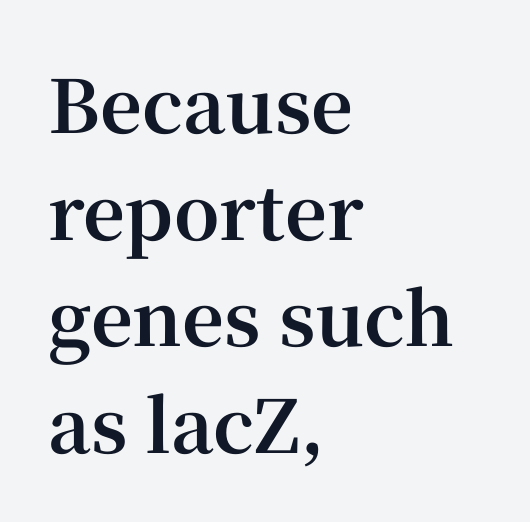
The image shows 73 px bold serif type, upright; set left-aligned, normal line spacing (1.46x), normal letter spacing, not underlined; high stroke contrast and a medium x-height.
